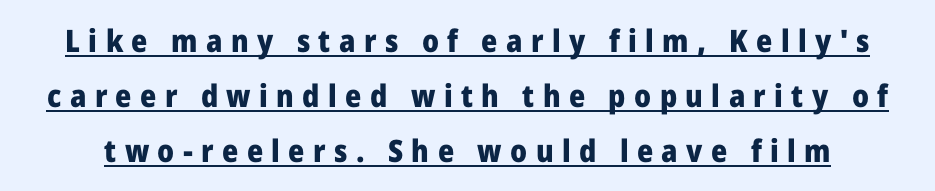
Unlike a traditional serif, this face leaves its strokes unadorned. Inter-character spacing is expanded well beyond the font's built-in metrics. Quick note: not italic, upright. Honestly, the underline is the first thing you notice here. Proportional: the letters do not fall into vertical columns. Strong, thick strokes mark this as bold type.
